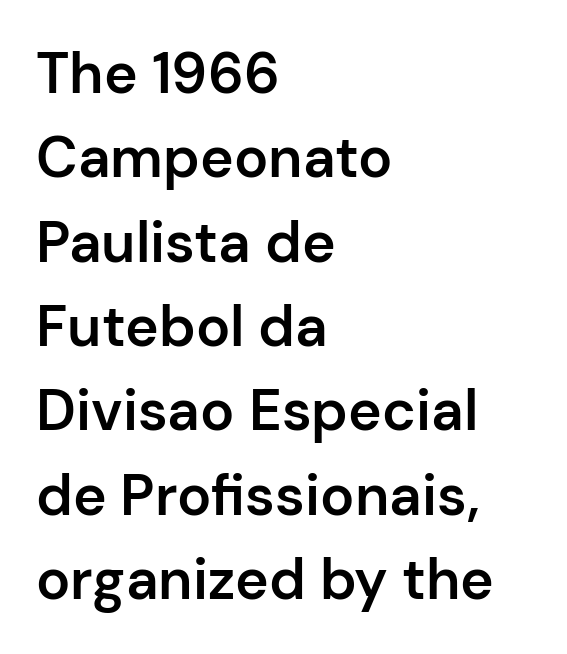
{"serif": "no", "italic": "no", "bold": "semi", "weight": "semibold", "width": "normal", "stroke_contrast": "low", "x_height": "medium", "monospaced": "no", "underline": "no", "align": "left", "line_spacing": "normal", "line_spacing_ratio": 1.48, "letter_spacing": "normal", "letter_spacing_em": 0.0, "glyph_px": 57}
